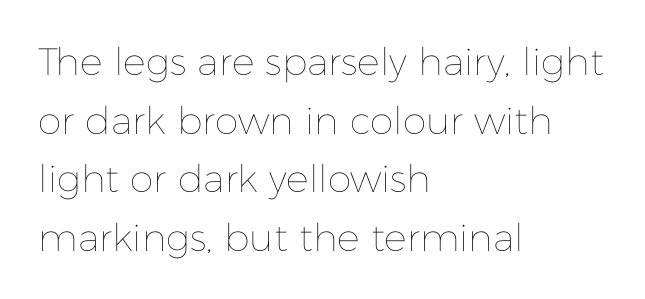
Q: Is the text bold? A: No.
Q: Is the text italic (slanted)? A: No, it is upright.
Q: Is the text underlined? A: No.
Q: How is the paragraph aligned? A: Left-aligned.
Q: Is the spacing between letters normal or unusually wide? A: Normal.
Q: Is the spacing between lines tight, normal or loose? A: Normal.
Q: Width (condensed, normal, or wide)? A: Normal.
Q: Stroke contrast? A: Low.
Q: x-height? A: Medium.
Q: Monospaced? A: No.
